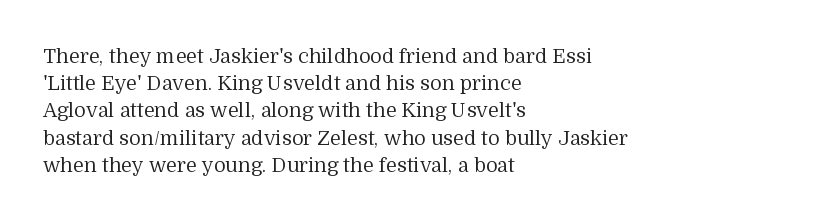
{"italic": "no", "bold": "no", "underline": "no", "align": "left", "line_spacing": "normal", "line_spacing_ratio": 1.36, "letter_spacing": "normal", "letter_spacing_em": 0.0, "glyph_px": 20}
